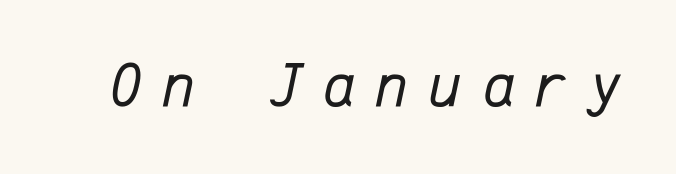
Q: Is the text bold? A: No.
Q: Is the text italic (slanted)? A: Yes, it leans right by about 12 degrees.
Q: Is the text underlined? A: No.
Q: Is the spacing between letters normal or unusually wide? A: Unusually wide.
Q: Width (condensed, normal, or wide)? A: Normal.
Q: Stroke contrast? A: Low.
Q: x-height? A: Medium.
Q: Monospaced? A: Yes.
